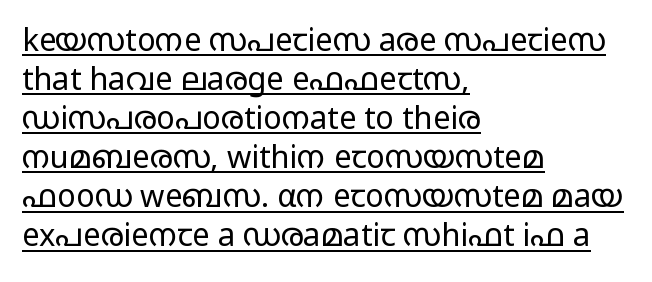
Words appear dense and cohesive because spacing is normal. Each stroke keeps to a modest, everyday thickness or less. Reading down the column, the eye jumps a familiar distance to each next line. Examine the stroke ends and you'll find no serifs.
